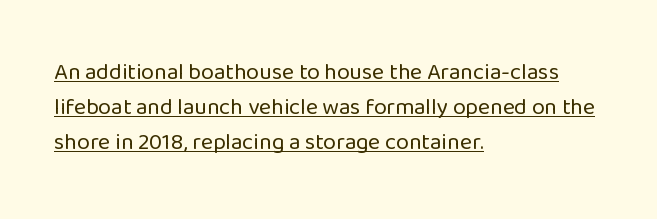
Q: Is the text bold? A: No.
Q: Is the text italic (slanted)? A: No, it is upright.
Q: Is the text underlined? A: Yes.
Q: How is the paragraph aligned? A: Left-aligned.
Q: Is the spacing between letters normal or unusually wide? A: Normal.
Q: Is the spacing between lines tight, normal or loose? A: Normal.
